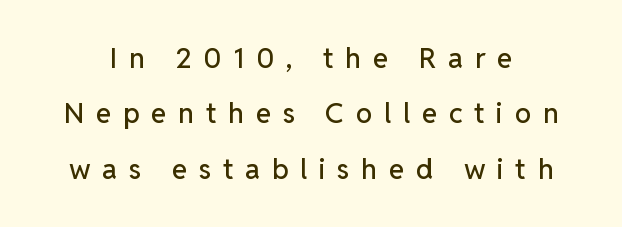
Q: Is the text italic (slanted)? A: No, it is upright.
Q: Is the typeface a serif or a sans-serif typeface? A: Sans-serif.
Q: Is the text underlined? A: No.
Q: Is the spacing between letters normal or unusually wide? A: Unusually wide.
Q: Is the spacing between lines tight, normal or loose? A: Loose.
Q: Width (condensed, normal, or wide)? A: Normal.
Q: Stroke contrast? A: Low.
Q: x-height? A: Medium.
Q: Monospaced? A: No.
